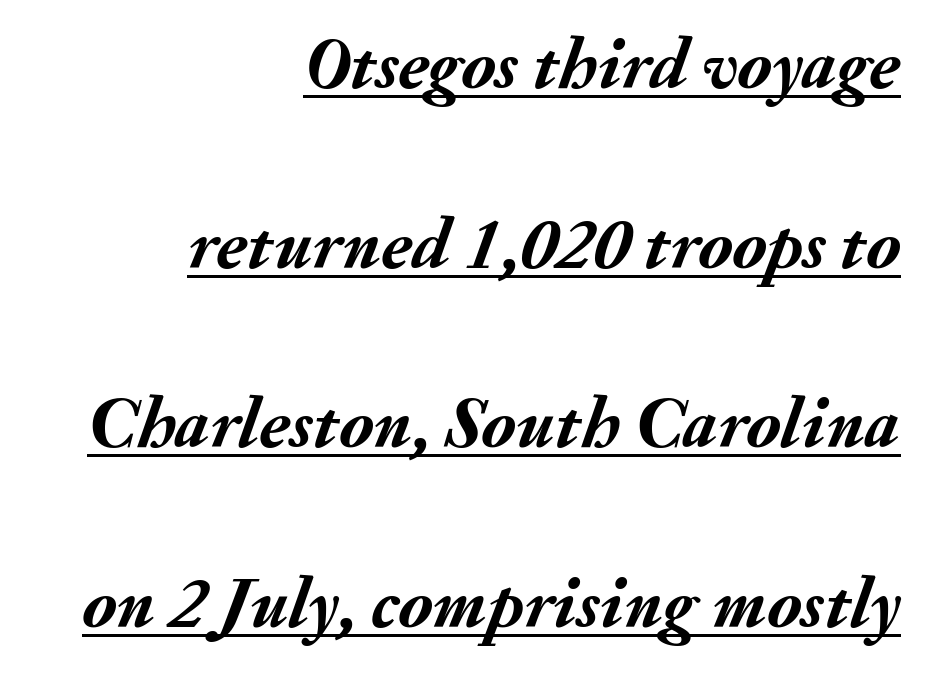
{"italic": "yes", "lean": "right", "slant_degrees": 20, "bold": "yes", "weight": "semibold", "width": "normal", "stroke_contrast": "medium", "x_height": "small", "monospaced": "no", "underline": "yes", "align": "right", "line_spacing": "loose", "line_spacing_ratio": 2.46, "letter_spacing": "normal", "letter_spacing_em": 0.0, "glyph_px": 73}
